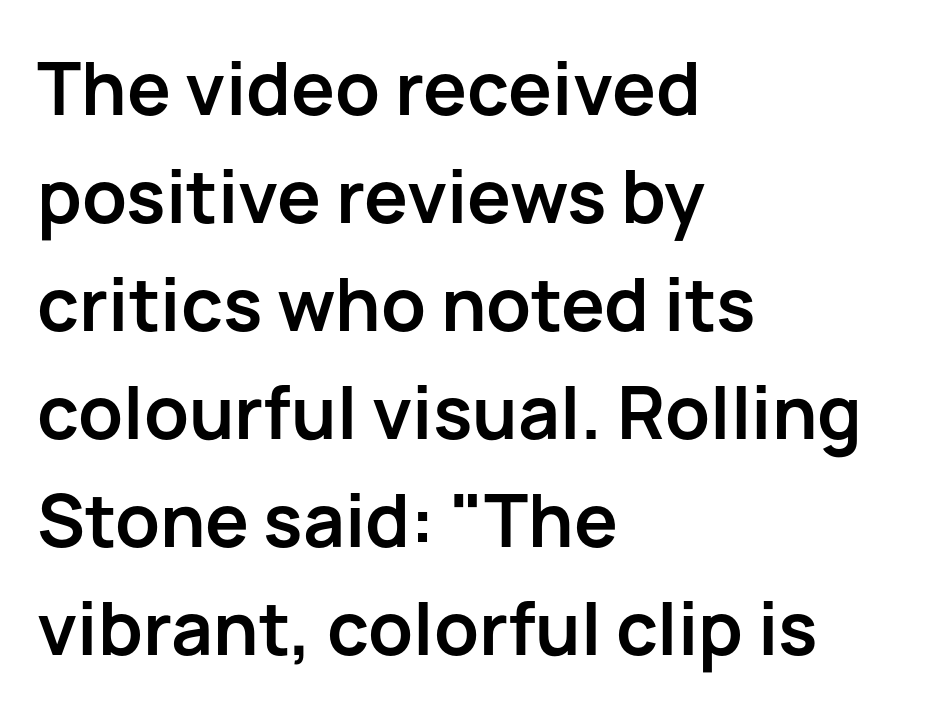
The image shows 73 px semibold sans-serif type, upright; set left-aligned, normal line spacing (1.48x), normal letter spacing, not underlined; low stroke contrast and a medium x-height.
